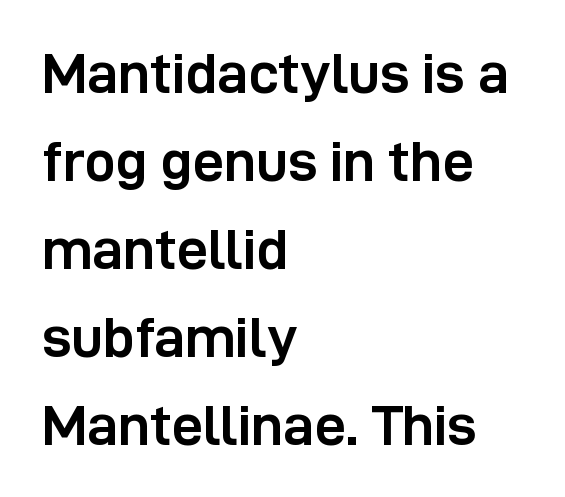
The image shows 56 px semibold sans-serif type, upright; set left-aligned, normal line spacing (1.57x), normal letter spacing, not underlined; low stroke contrast and a medium x-height.
